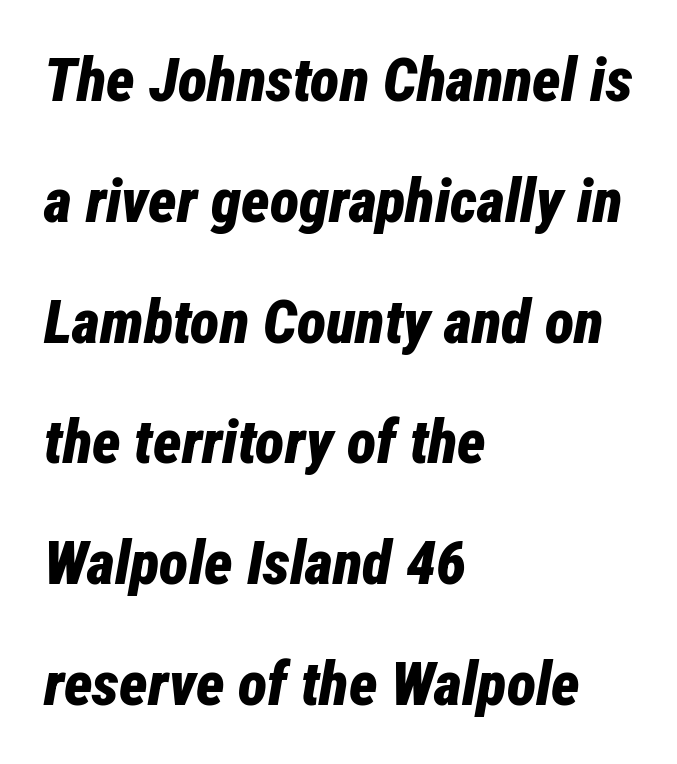
In terms of posture, this sample is oblique. Unmarked baselines from the first word to the last. These lines stack with their left ends in a neat column. This rendering leaves character spacing at its baseline value.
